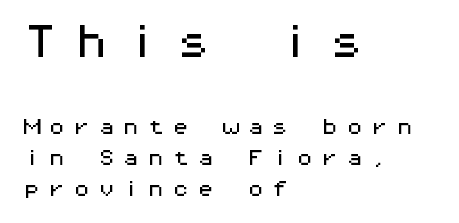
{"serif": "no", "italic": "no", "width": "wide", "stroke_contrast": "medium", "x_height": "medium", "monospaced": "yes", "underline": "no", "align": "left", "line_spacing_ratio": 1.73, "letter_spacing": "wide", "letter_spacing_em": 0.38, "larger_block": "first", "size_ratio": 2.06, "glyph_px": 37}
